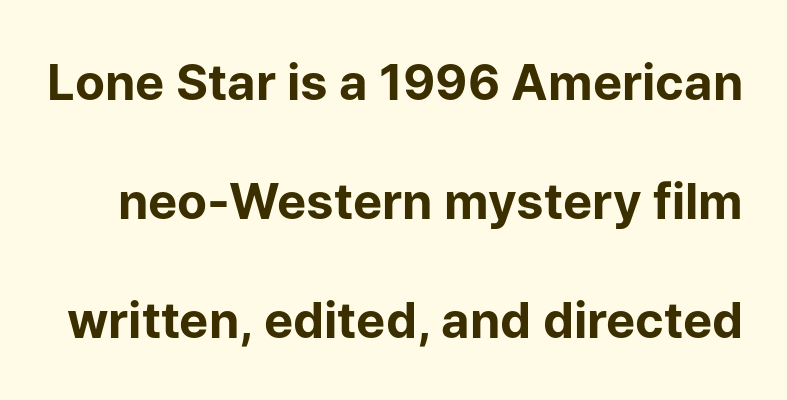
Characters remain perfectly vertical along every line. Note the varied advance widths — an 'i' is clearly narrower than an 'm'. Weight: bold. A bare baseline throughout the passage. Regarding leading, the lines here are spaced well apart.
